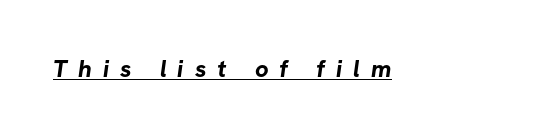
Q: Is the text bold? A: Yes.
Q: Is the text underlined? A: Yes.
Q: Is the spacing between letters normal or unusually wide? A: Unusually wide.
